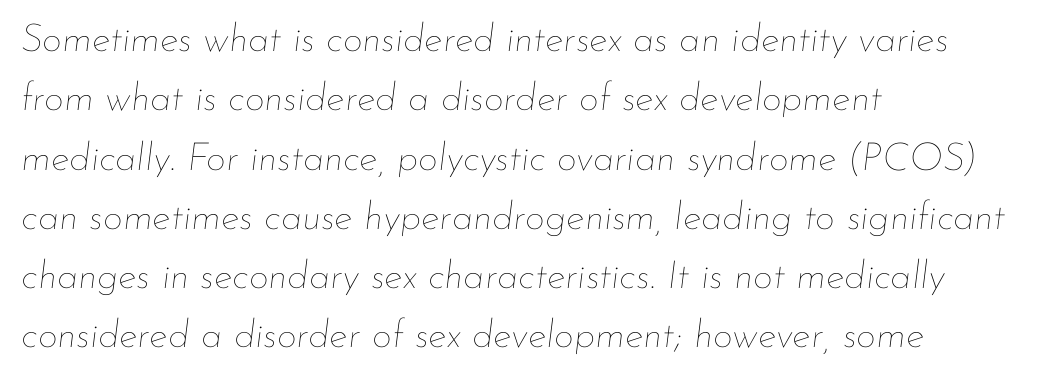
Q: Is the text bold? A: No.
Q: Is the text italic (slanted)? A: Yes, it leans right by about 7 degrees.
Q: Is the text underlined? A: No.
Q: How is the paragraph aligned? A: Left-aligned.
Q: Is the spacing between letters normal or unusually wide? A: Normal.
Q: Is the spacing between lines tight, normal or loose? A: Normal.
Q: Width (condensed, normal, or wide)? A: Normal.
Q: Stroke contrast? A: Low.
Q: x-height? A: Small.
Q: Monospaced? A: No.
